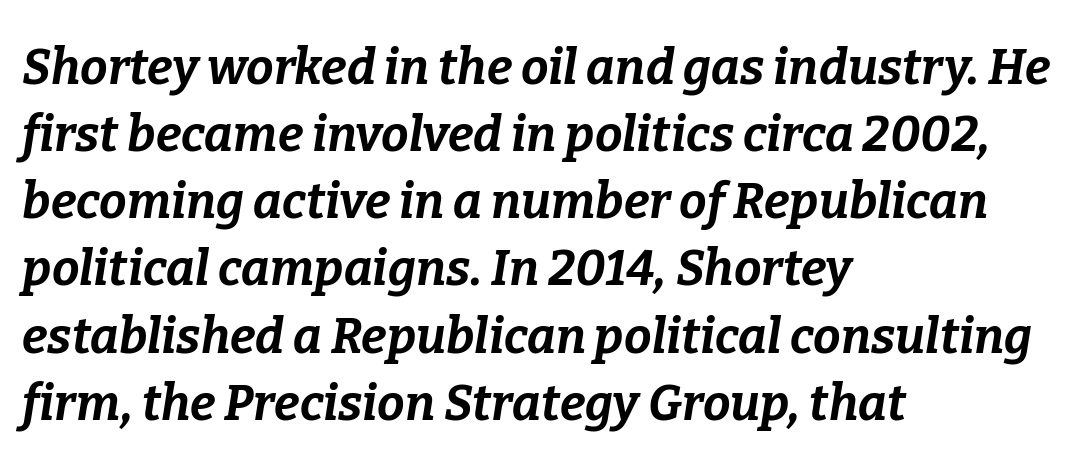
{"italic": "yes", "lean": "right", "slant_degrees": 9, "bold": "yes", "weight": "bold", "width": "normal", "stroke_contrast": "low", "x_height": "medium", "monospaced": "no", "underline": "no", "align": "left", "line_spacing": "normal", "line_spacing_ratio": 1.37, "letter_spacing": "normal", "letter_spacing_em": 0.0, "glyph_px": 49}
